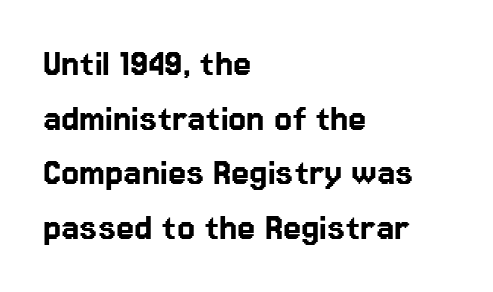
{"serif": "no", "italic": "no", "width": "normal", "stroke_contrast": "low", "x_height": "medium", "monospaced": "no", "underline": "no", "align": "left", "line_spacing": "normal", "line_spacing_ratio": 1.33, "letter_spacing": "normal", "letter_spacing_em": 0.0, "glyph_px": 41}
